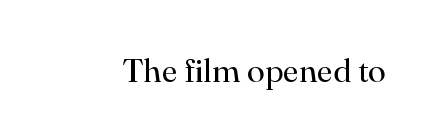
Q: Is the text bold? A: No.
Q: Is the text italic (slanted)? A: No, it is upright.
Q: Is the typeface a serif or a sans-serif typeface? A: Serif.
Q: Is the text underlined? A: No.
Q: Is the spacing between letters normal or unusually wide? A: Normal.
Q: Width (condensed, normal, or wide)? A: Normal.
Q: Stroke contrast? A: High.
Q: x-height? A: Small.
Q: Monospaced? A: No.
